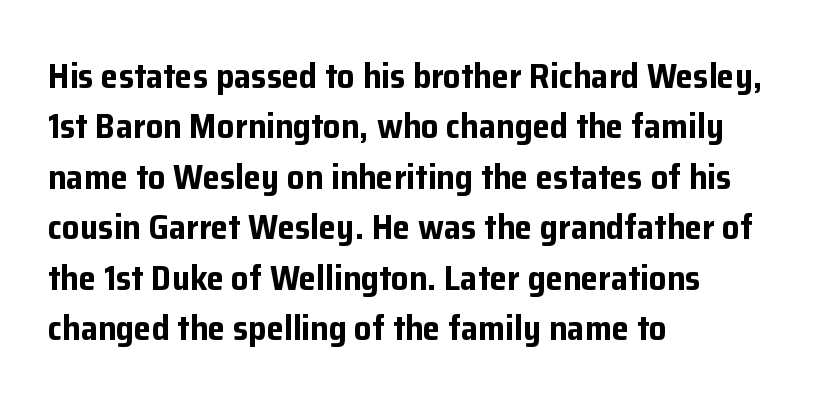
This rendering employs a face without finishing strokes, i.e., a sans-serif. How are the letters spaced? Ordinarily, with no added tracking. The lettering holds an erect, upright posture throughout. The foot of each line stays bare and open. Successive baselines arrive at the customary interval. The ragged edge is on the right, which tells us the setting is flush left.
